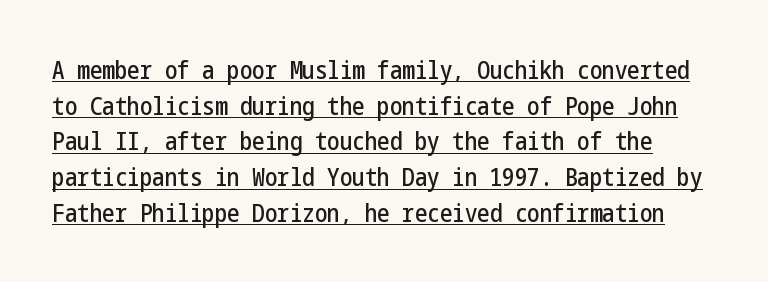
Q: Is the text italic (slanted)? A: No, it is upright.
Q: Is the text underlined? A: Yes.
Q: Is the spacing between letters normal or unusually wide? A: Normal.
Q: Is the spacing between lines tight, normal or loose? A: Normal.
